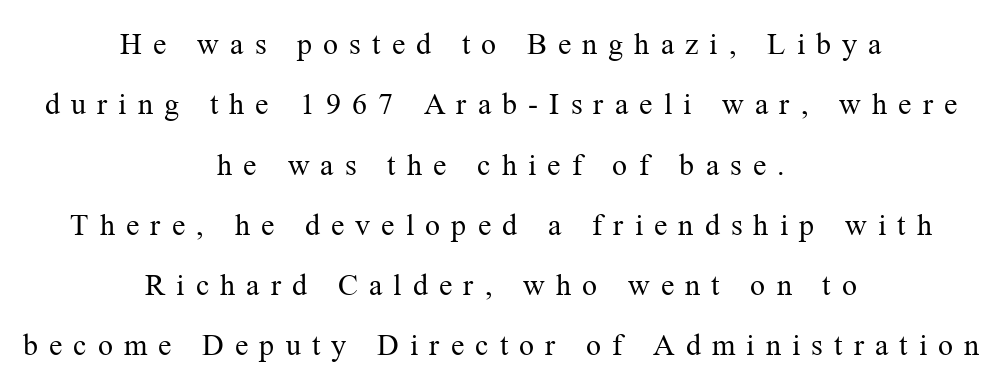
Q: Is the text bold? A: No.
Q: Is the text italic (slanted)? A: No, it is upright.
Q: Is the typeface a serif or a sans-serif typeface? A: Serif.
Q: Is the text underlined? A: No.
Q: How is the paragraph aligned? A: Centered.
Q: Is the spacing between letters normal or unusually wide? A: Unusually wide.
Q: Is the spacing between lines tight, normal or loose? A: Loose.
Q: Width (condensed, normal, or wide)? A: Normal.
Q: Stroke contrast? A: Medium.
Q: x-height? A: Medium.
Q: Monospaced? A: No.
